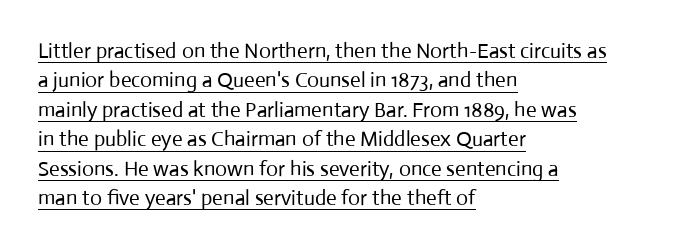
{"italic": "no", "bold": "no", "underline": "yes", "align": "left", "line_spacing": "normal", "line_spacing_ratio": 1.4, "letter_spacing": "normal", "letter_spacing_em": 0.0, "glyph_px": 21}
